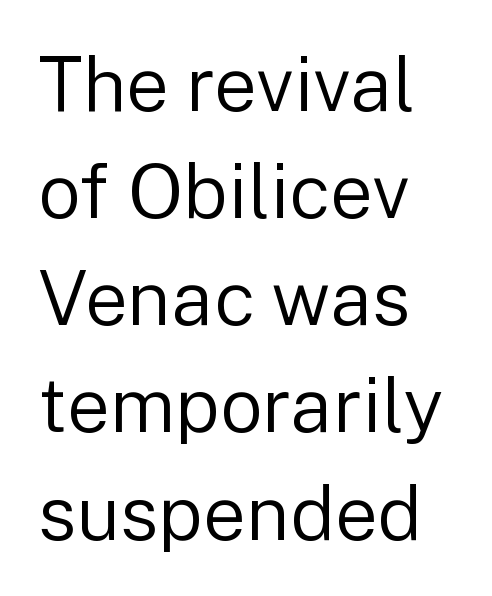
The lines in this sample share a left origin and differ only in where they stop. Serif or sans? Sans — the stroke terminals are bare. Each new line begins a customary step beneath the previous one. The foot of each line stays bare and open.
